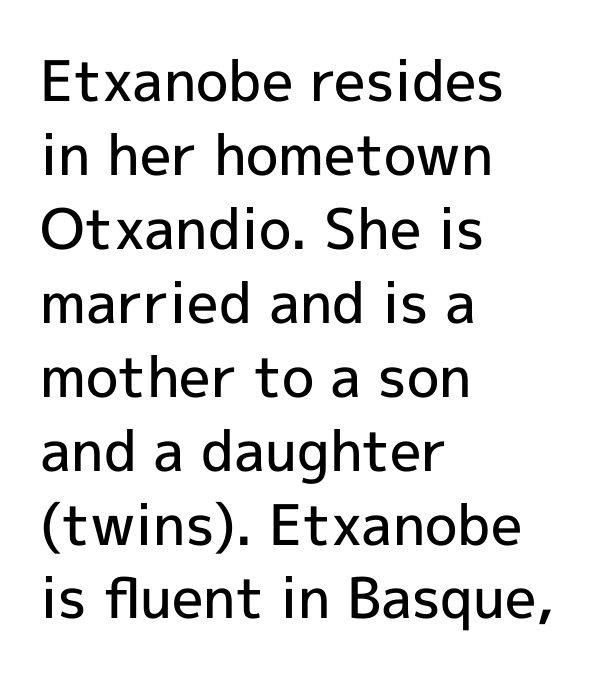
The image shows 56 px semibold sans-serif type, upright; set left-aligned, normal line spacing (1.32x), normal letter spacing, not underlined; a medium x-height.
